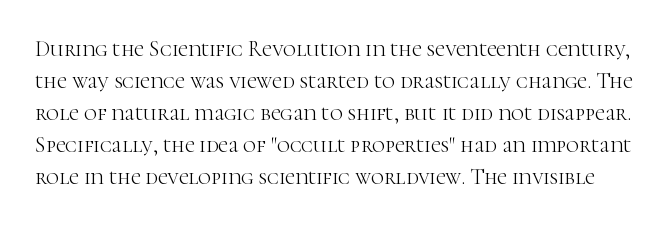
The image shows 22 px text type, upright; set normal line spacing (1.46x), normal letter spacing, not underlined.
